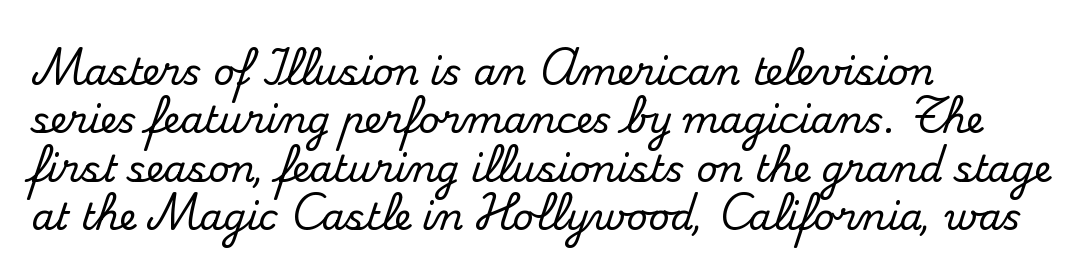
If you drew a ruler down the left edge, every line would touch it. Rule under the text: the space is simply empty. Think of a printed novel: that variable character pitch is what you see here. Students, note that the glyphs here touch the page at normal intervals.
